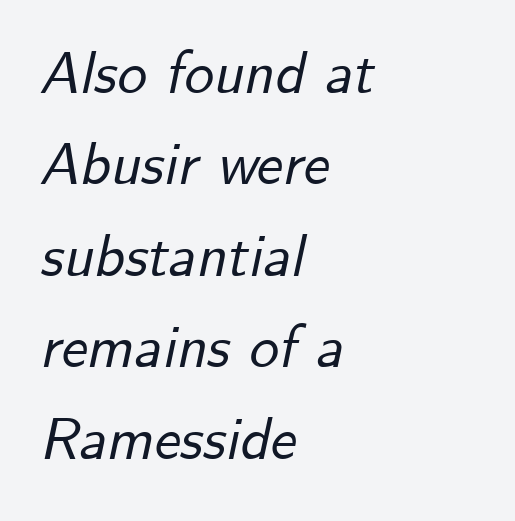
The typesetter chose a ragged-right arrangement here. The horizontal fit of the characters is conventional and even. Posture: slanted. The space directly below the letters is spotless. Spacing verdict: proportional, widths tailored to each character.
